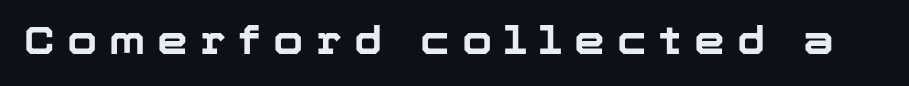
Posture: straight, roman, zero tilt. Strong, thick strokes mark this as bold type. Do the characters align in a grid? No, the font is proportional. Letter spacing: wide.
